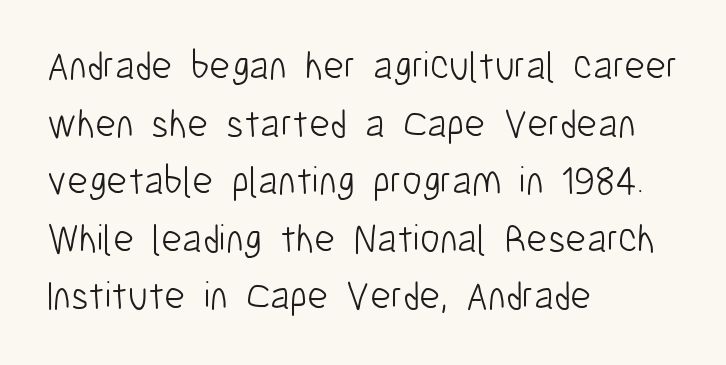
{"serif": "no", "italic": "no", "bold": "no", "weight": "light", "width": "condensed", "stroke_contrast": "low", "x_height": "medium", "monospaced": "no", "underline": "no", "align": "left", "line_spacing": "normal", "line_spacing_ratio": 1.44, "letter_spacing": "normal", "letter_spacing_em": 0.0, "glyph_px": 40}
